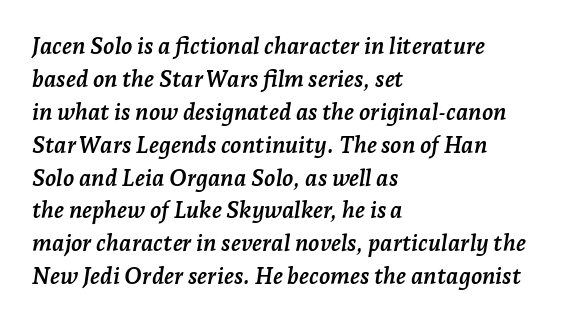
Heavy, bold letterforms. The block of text has a typical density, with ordinary space between rows. This is oblique type, the kind used for emphasis or titles. Is the block centered? No — it sits flush against the left margin. Any mark beneath the type? The region is blank.
